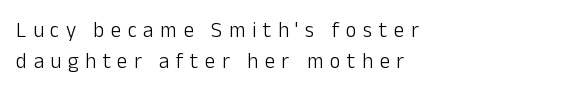
The image shows 21 px text type, upright; set left-aligned, normal line spacing (1.49x), unusually wide letter spacing (+0.31 em), not underlined.
